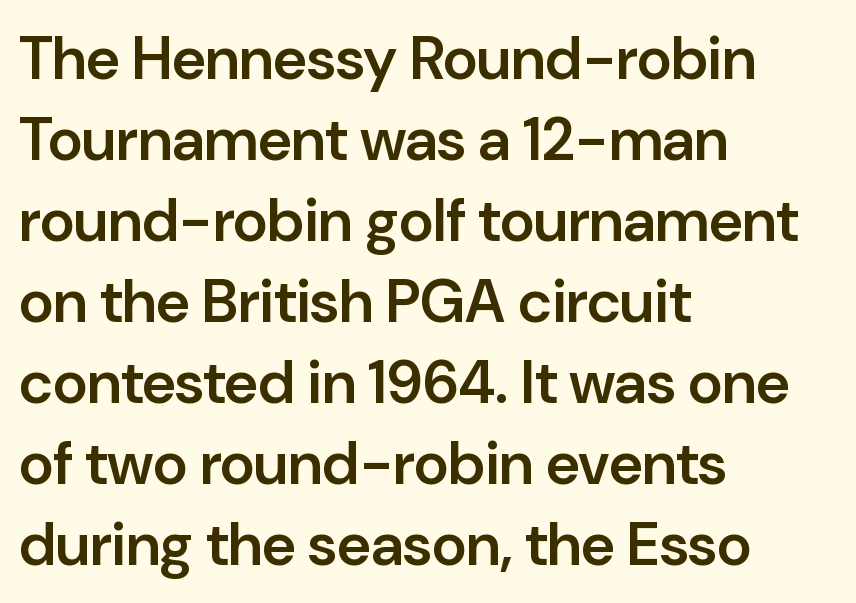
The image shows 60 px semibold sans-serif type, upright; set left-aligned, normal line spacing (1.35x), normal letter spacing, not underlined; low stroke contrast and a medium x-height.
